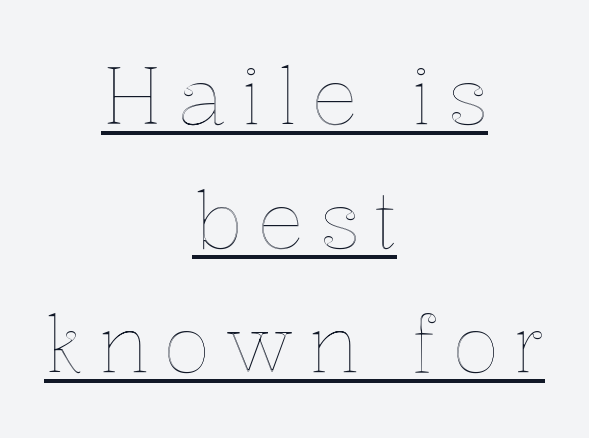
{"italic": "no", "width": "normal", "x_height": "medium", "monospaced": "no", "underline": "yes", "align": "center", "line_spacing": "normal", "line_spacing_ratio": 1.57, "glyph_px": 79}
